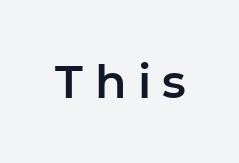
{"serif": "no", "italic": "no", "width": "normal", "stroke_contrast": "low", "x_height": "medium", "monospaced": "no", "underline": "no", "letter_spacing": "wide", "letter_spacing_em": 0.25, "glyph_px": 46}
